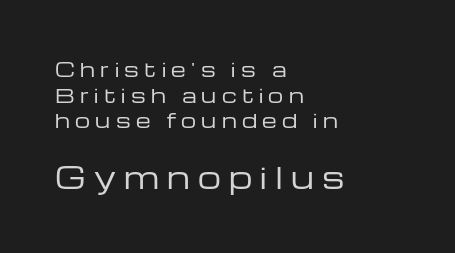
The image shows 29 px regular-weight, wide sans-serif type, upright; set left-aligned, normal line spacing (1.35x), unusually wide letter spacing (+0.28 em), not underlined; the second (bottom) block is 1.53x larger; low stroke contrast and a medium x-height.
